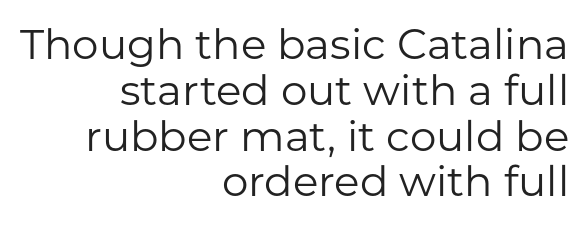
The image shows 42 px regular-weight sans-serif type, upright; set right-aligned, tight line spacing (1.09x), normal letter spacing, not underlined; low stroke contrast and a medium x-height.
